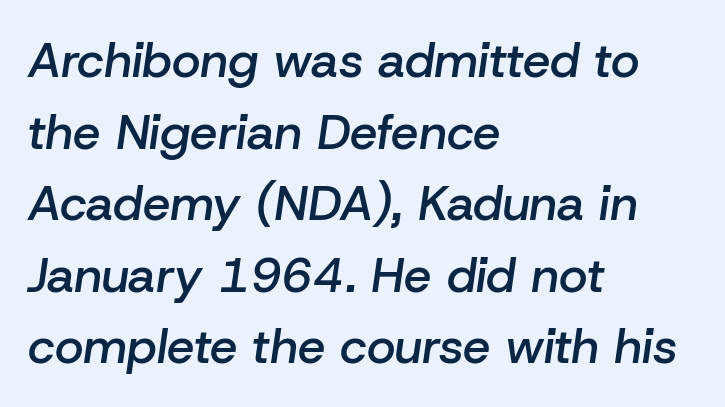
{"italic": "yes", "lean": "right", "slant_degrees": 8, "bold": "semi", "weight": "semibold", "width": "normal", "stroke_contrast": "low", "x_height": "medium", "monospaced": "no", "underline": "no", "align": "left", "line_spacing": "normal", "line_spacing_ratio": 1.46, "letter_spacing": "normal", "letter_spacing_em": 0.0, "glyph_px": 49}
